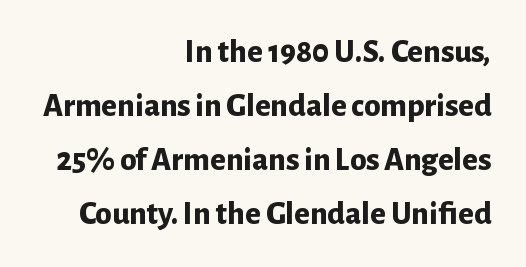
Q: Is the text bold? A: Yes.
Q: Is the text italic (slanted)? A: No, it is upright.
Q: Is the typeface a serif or a sans-serif typeface? A: Sans-serif.
Q: Is the text underlined? A: No.
Q: How is the paragraph aligned? A: Right-aligned.
Q: Is the spacing between letters normal or unusually wide? A: Normal.
Q: Is the spacing between lines tight, normal or loose? A: Normal.
Q: Width (condensed, normal, or wide)? A: Normal.
Q: Stroke contrast? A: Low.
Q: x-height? A: Medium.
Q: Monospaced? A: No.
